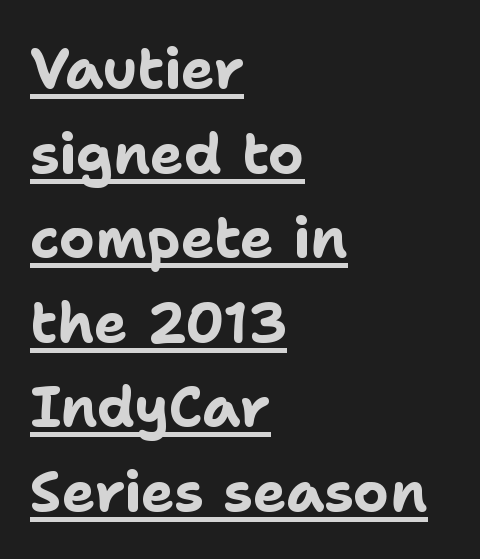
The designer went with a sans here, leaving each stem footless. Horizontally, the lines are justified to the leading edge only. Pretty heavy lettering here — definitely bold. Designer's note — italics off, roman on.
